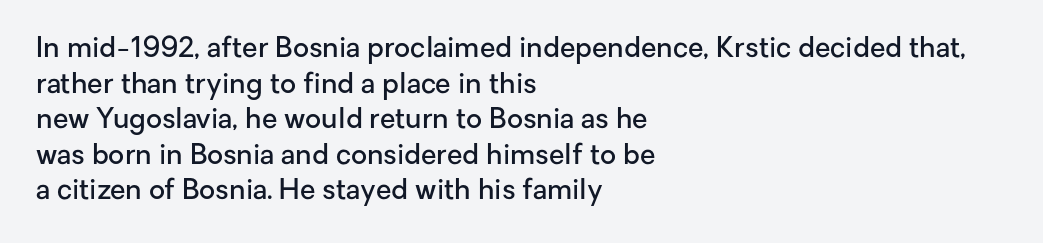
This is sans-serif lettering, the kind often seen on screens and signage. Descenders are the only things crossing below the line. The rag falls on the right side of this text block. Letter spacing: default. Leading matches the norm, producing a regular column.
